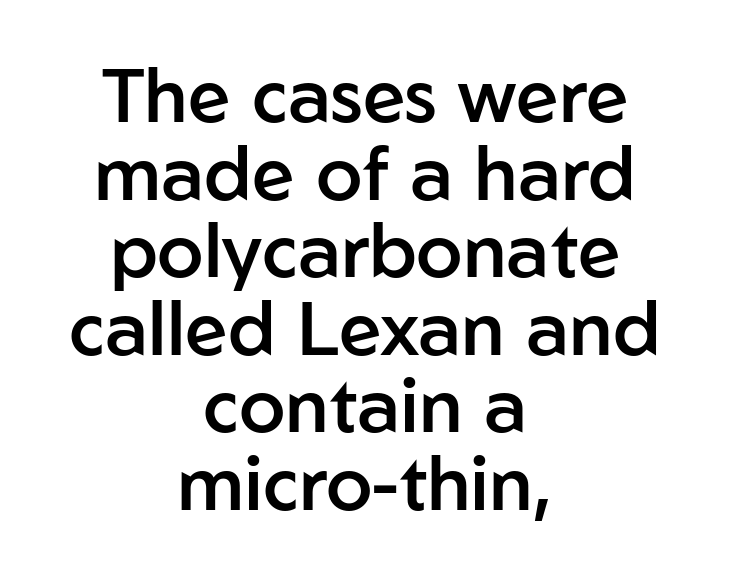
This rendering employs a face without finishing strokes, i.e., a sans-serif. These words are printed semibold, heavier than regular yet not bold. The rendering positions every line midway between the sides. The passage shown stacks its lines with hardly any gap. Only glyphs here, with clear space below each row.
